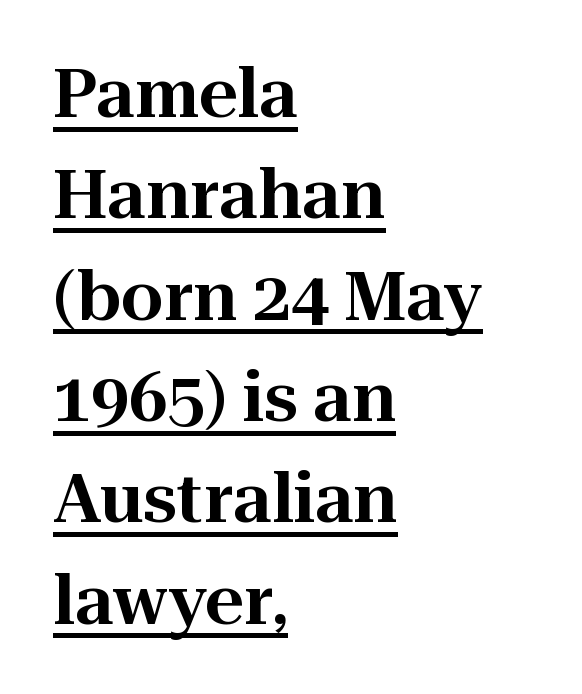
Q: Is the text italic (slanted)? A: No, it is upright.
Q: Is the typeface a serif or a sans-serif typeface? A: Serif.
Q: Is the text underlined? A: Yes.
Q: How is the paragraph aligned? A: Left-aligned.
Q: Is the spacing between letters normal or unusually wide? A: Normal.
Q: Is the spacing between lines tight, normal or loose? A: Normal.
Q: Width (condensed, normal, or wide)? A: Normal.
Q: Stroke contrast? A: High.
Q: x-height? A: Medium.
Q: Monospaced? A: No.
